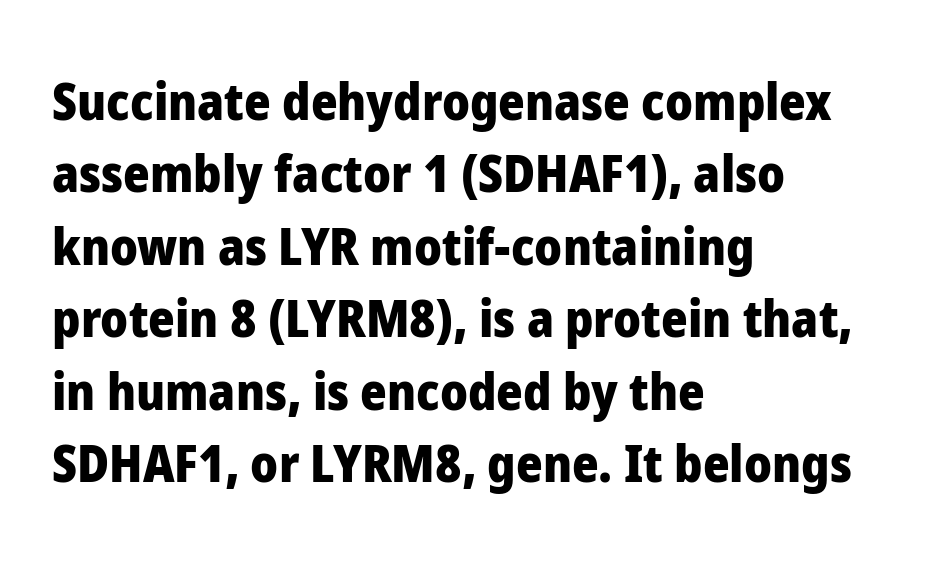
The text block is weighted toward the left margin, trailing off unevenly rightward. Here the glyphs are tracked normally, forming tight word shapes. Strokes here are thick enough to call this a true bold. This is sans-serif lettering, the kind often seen on screens and signage.
